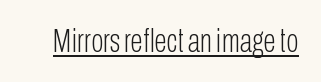
The image shows 33 px light, condensed sans-serif type, upright; set normal letter spacing, underlined; low stroke contrast and a medium x-height.
